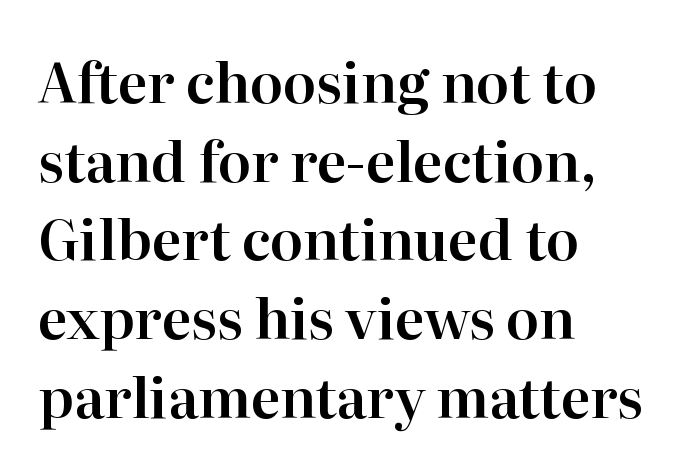
{"serif": "yes", "italic": "no", "width": "normal", "stroke_contrast": "high", "x_height": "medium", "monospaced": "no", "underline": "no", "align": "left", "line_spacing": "normal", "line_spacing_ratio": 1.43, "letter_spacing": "normal", "letter_spacing_em": 0.0, "glyph_px": 55}
